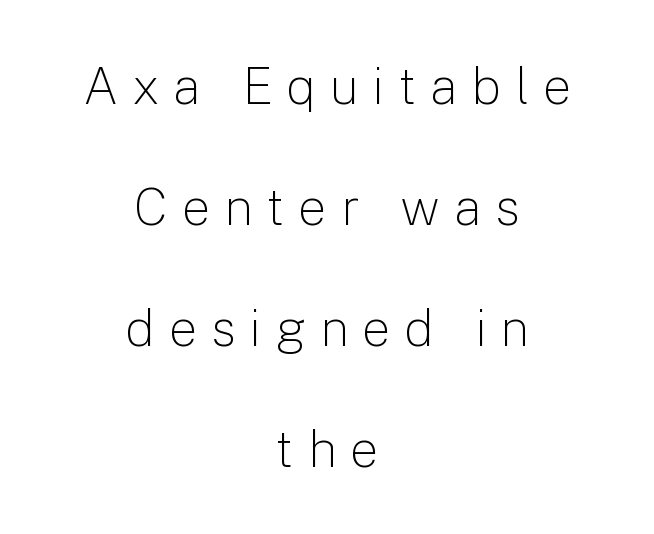
You could only call the tracking loose — the letters float apart. This is the regular roman posture of the typeface. The characters display no serif detailing; their extremities are plain. Descender tails drop into unmarked territory. Alignment: centered. Think standard paragraph weight, or any step lighter than that.
